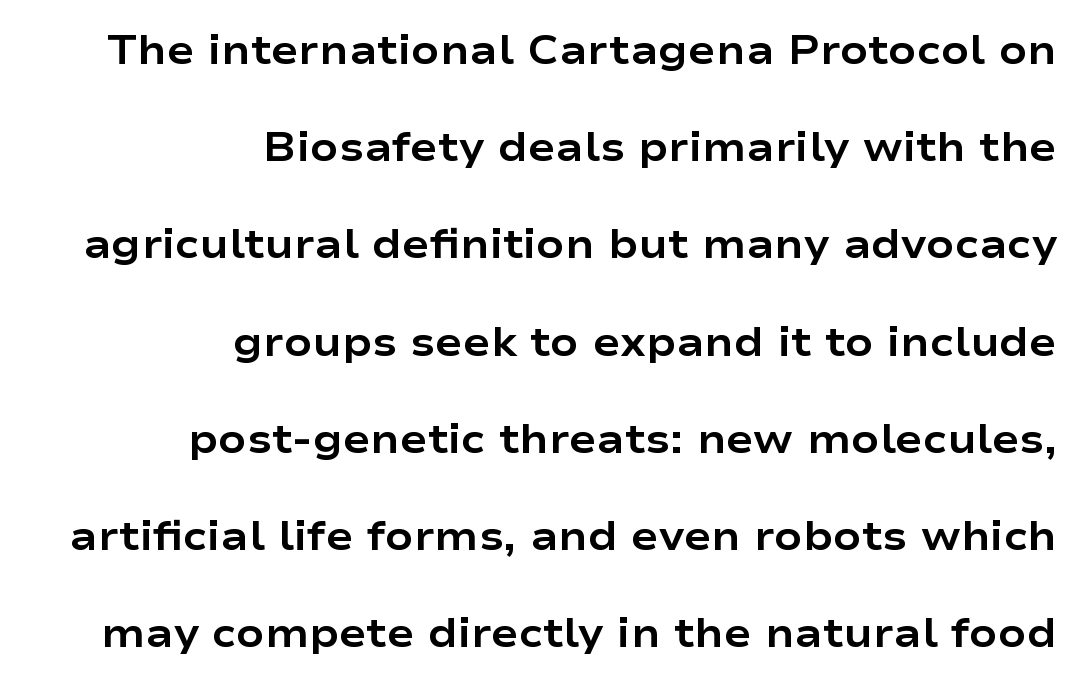
These lines are rendered in a variable-pitch font. Examine the stroke ends and you'll find no serifs. Line spacing here is loose. Bold? Absolutely — the strokes are thick and heavy.
